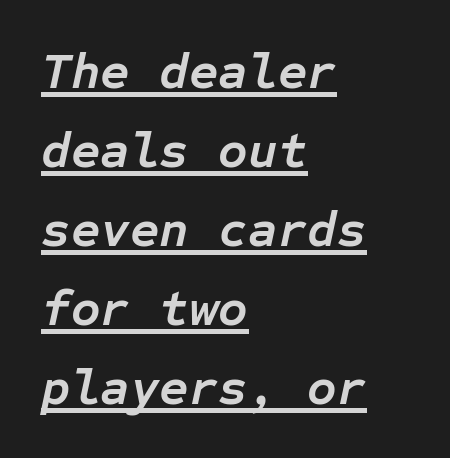
The image shows 51 px semibold type, italic (leaning right), monospaced; set left-aligned, normal line spacing (1.55x), normal letter spacing, underlined; low stroke contrast and a medium x-height.
